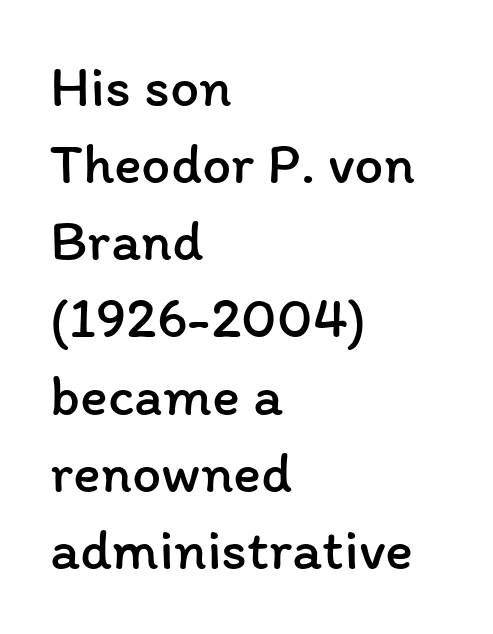
{"italic": "no", "bold": "no", "weight": "regular", "width": "normal", "stroke_contrast": "low", "x_height": "medium", "monospaced": "no", "underline": "no", "align": "left", "line_spacing": "normal", "line_spacing_ratio": 1.33, "letter_spacing": "normal", "letter_spacing_em": 0.0, "glyph_px": 58}
